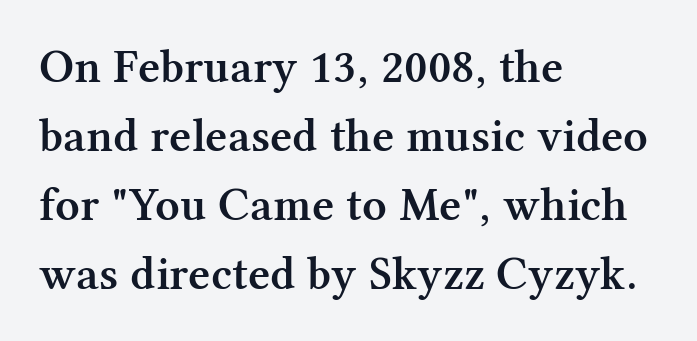
The image shows 48 px semibold serif type, upright; set left-aligned, normal line spacing (1.44x), normal letter spacing, not underlined; medium stroke contrast and a medium x-height.
